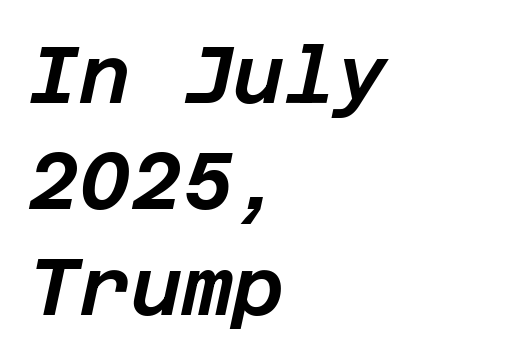
The image shows 79 px text type, italic (leaning right); set left-aligned, normal line spacing (1.34x), normal letter spacing, not underlined; low stroke contrast and a large x-height.
